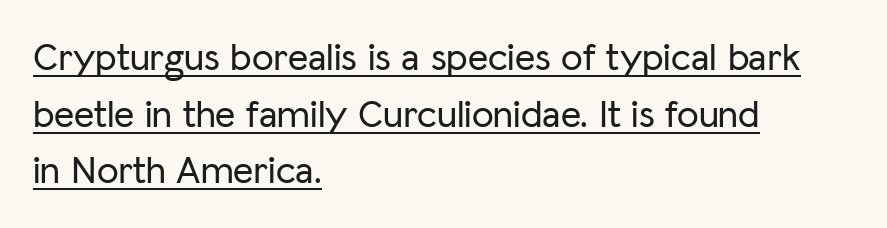
The image shows 39 px sans-serif type, upright; set left-aligned, normal line spacing (1.45x), normal letter spacing, underlined; low stroke contrast and a medium x-height.
